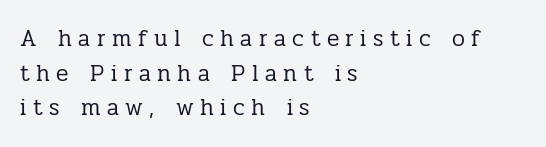
{"italic": "no", "bold": "no", "underline": "no", "align": "left", "line_spacing": "normal", "line_spacing_ratio": 1.51, "letter_spacing": "wide", "letter_spacing_em": 0.28, "glyph_px": 23}
